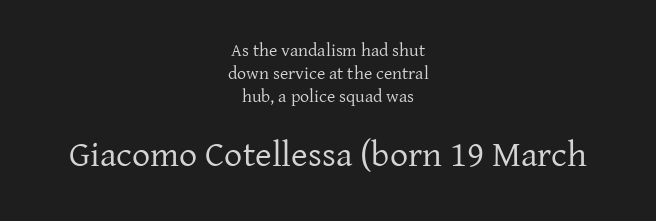
Q: Is the text bold? A: No.
Q: Is the text italic (slanted)? A: No, it is upright.
Q: Is the typeface a serif or a sans-serif typeface? A: Serif.
Q: Is the text underlined? A: No.
Q: How is the paragraph aligned? A: Centered.
Q: Is the spacing between letters normal or unusually wide? A: Normal.
Q: Is the spacing between lines tight, normal or loose? A: Normal.
Q: Which block of text is set in a larger size, the first (top) or the second (bottom)? A: The second (bottom) one.
Q: Width (condensed, normal, or wide)? A: Normal.
Q: Stroke contrast? A: Low.
Q: x-height? A: Medium.
Q: Monospaced? A: No.
